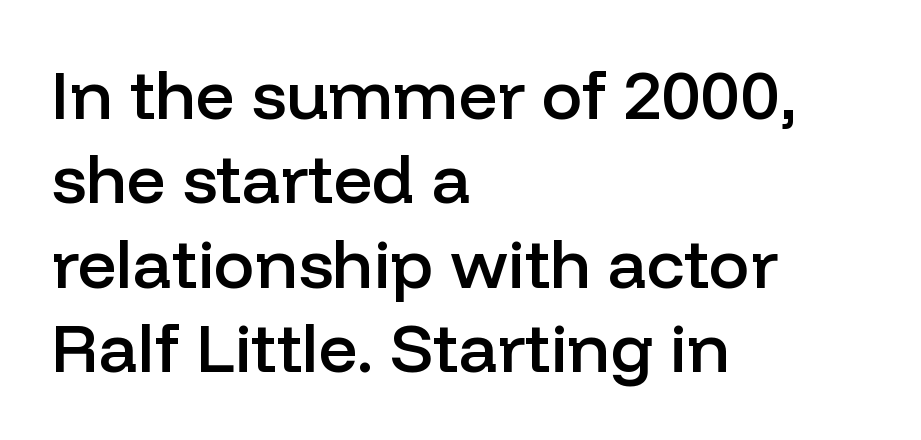
{"serif": "no", "italic": "no", "bold": "semi", "weight": "semibold", "width": "normal", "stroke_contrast": "low", "x_height": "medium", "monospaced": "no", "underline": "no", "align": "left", "line_spacing_ratio": 1.24, "letter_spacing": "normal", "letter_spacing_em": 0.0, "glyph_px": 68}
